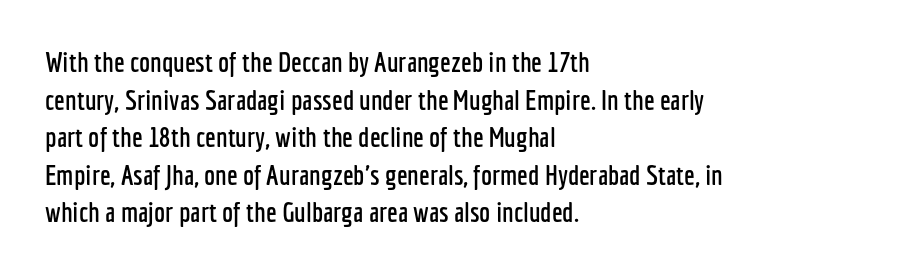
Q: Is the text italic (slanted)? A: No, it is upright.
Q: Is the typeface a serif or a sans-serif typeface? A: Sans-serif.
Q: Is the text underlined? A: No.
Q: How is the paragraph aligned? A: Left-aligned.
Q: Is the spacing between letters normal or unusually wide? A: Normal.
Q: Is the spacing between lines tight, normal or loose? A: Normal.
Q: Width (condensed, normal, or wide)? A: Condensed.
Q: Stroke contrast? A: Low.
Q: x-height? A: Medium.
Q: Monospaced? A: No.
